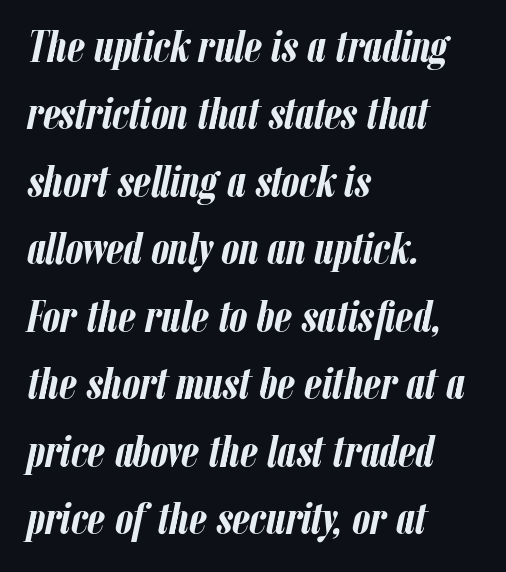
Does the copy run flush right? No — it runs flush left. The face used here is proportionally spaced, like ordinary book or web type. Tall strokes in this sample are angled rather than plumb. Notice how descenders clear the ascenders below comfortably — that's standard leading. Nobody drew a line under any word here.
